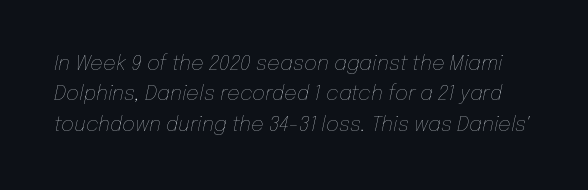
{"italic": "yes", "lean": "right", "slant_degrees": 12, "bold": "no", "underline": "no", "line_spacing": "normal", "line_spacing_ratio": 1.52, "letter_spacing": "normal", "letter_spacing_em": 0.0, "glyph_px": 20}
